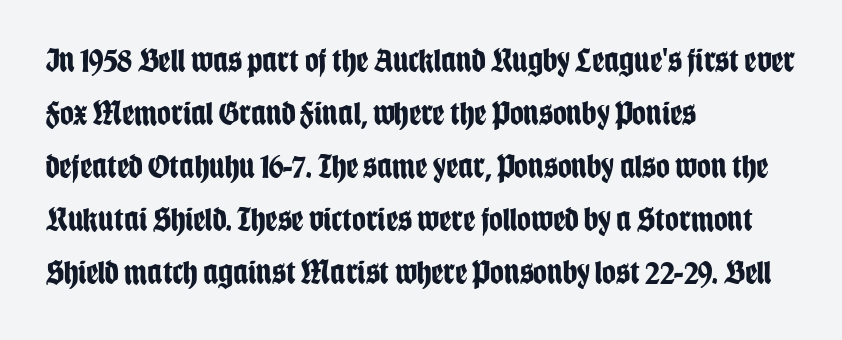
No italicization has been applied; the sample stays upright. Nobody drew a line under any word here. Students, this is bold: see how much ink each stroke carries. A typesetter would call this leading conventional body-copy spacing. Left-aligned paragraph, ragged on the right.
